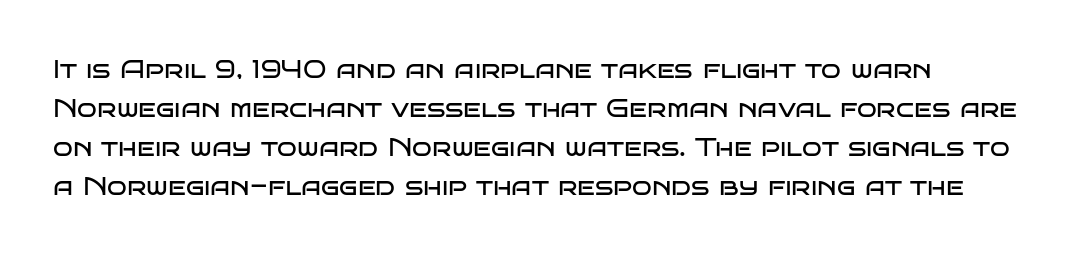
{"italic": "no", "bold": "no", "underline": "no", "line_spacing": "normal", "line_spacing_ratio": 1.5, "letter_spacing": "normal", "letter_spacing_em": 0.0, "glyph_px": 26}
